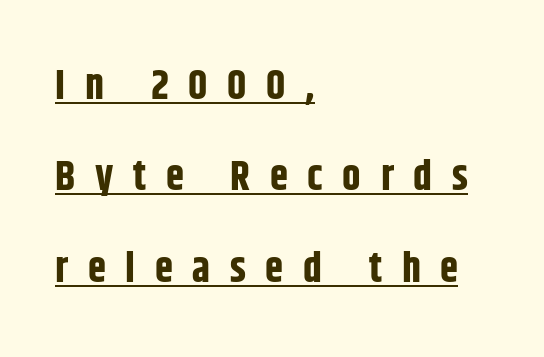
{"serif": "no", "italic": "no", "bold": "yes", "weight": "bold", "width": "condensed", "stroke_contrast": "low", "x_height": "large", "monospaced": "no", "underline": "yes", "align": "left", "line_spacing": "loose", "line_spacing_ratio": 2.23, "letter_spacing": "wide", "letter_spacing_em": 0.48, "glyph_px": 41}
